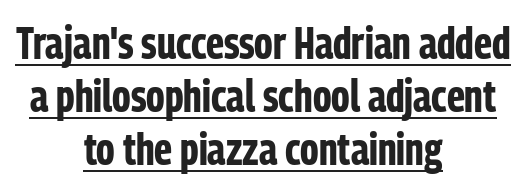
{"serif": "no", "italic": "no", "bold": "yes", "weight": "bold", "width": "condensed", "stroke_contrast": "low", "x_height": "medium", "monospaced": "no", "underline": "yes", "align": "center", "line_spacing_ratio": 1.21, "letter_spacing": "normal", "letter_spacing_em": 0.0, "glyph_px": 44}
